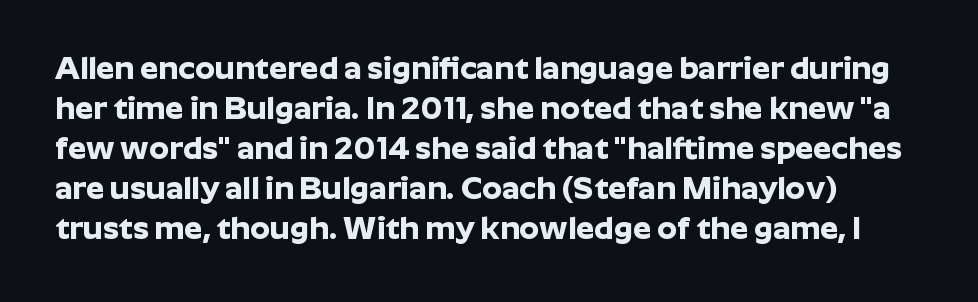
Q: Is the text bold? A: Yes.
Q: Is the text italic (slanted)? A: No, it is upright.
Q: Is the typeface a serif or a sans-serif typeface? A: Sans-serif.
Q: Is the text underlined? A: No.
Q: Is the spacing between letters normal or unusually wide? A: Normal.
Q: Is the spacing between lines tight, normal or loose? A: Normal.
Q: Width (condensed, normal, or wide)? A: Normal.
Q: Stroke contrast? A: Low.
Q: x-height? A: Medium.
Q: Monospaced? A: No.
